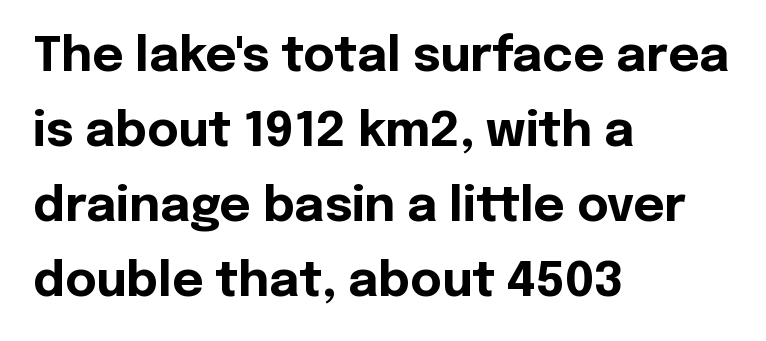
{"serif": "no", "italic": "no", "bold": "yes", "weight": "bold", "width": "normal", "x_height": "medium", "monospaced": "no", "underline": "no", "align": "left", "line_spacing": "normal", "line_spacing_ratio": 1.56, "letter_spacing": "normal", "letter_spacing_em": 0.0, "glyph_px": 48}
